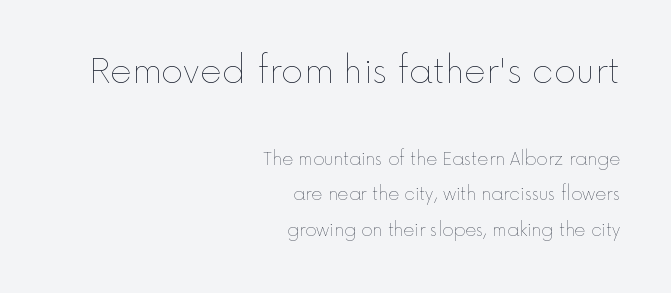
Q: Is the text bold? A: No.
Q: Is the text italic (slanted)? A: No, it is upright.
Q: Is the text underlined? A: No.
Q: How is the paragraph aligned? A: Right-aligned.
Q: Is the spacing between letters normal or unusually wide? A: Normal.
Q: Is the spacing between lines tight, normal or loose? A: Loose.
Q: Which block of text is set in a larger size, the first (top) or the second (bottom)? A: The first (top) one.
Q: Width (condensed, normal, or wide)? A: Normal.
Q: x-height? A: Medium.
Q: Monospaced? A: No.
